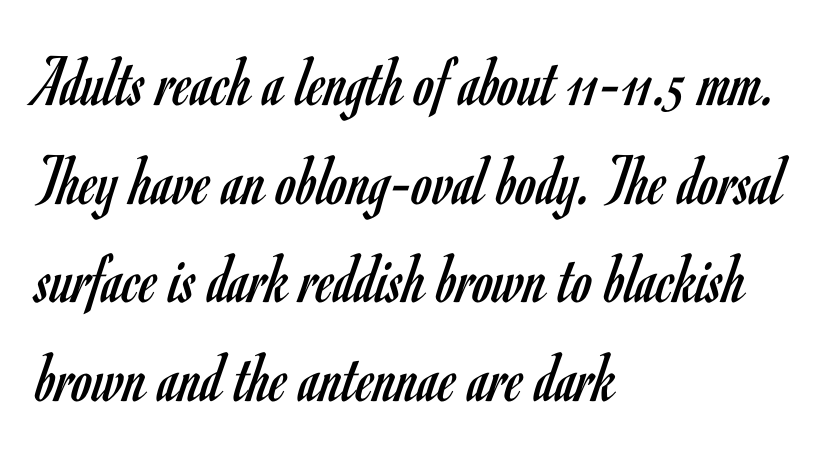
The image shows 73 px regular-weight, condensed sans-serif type; set left-aligned, normal line spacing (1.35x), normal letter spacing, not underlined; low stroke contrast and a small x-height.
